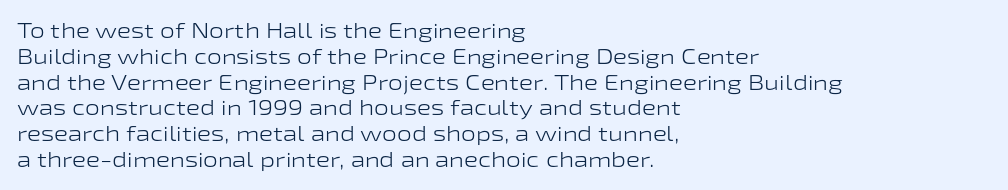
Q: Is the text bold? A: No.
Q: Is the text italic (slanted)? A: No, it is upright.
Q: Is the text underlined? A: No.
Q: How is the paragraph aligned? A: Left-aligned.
Q: Is the spacing between letters normal or unusually wide? A: Normal.
